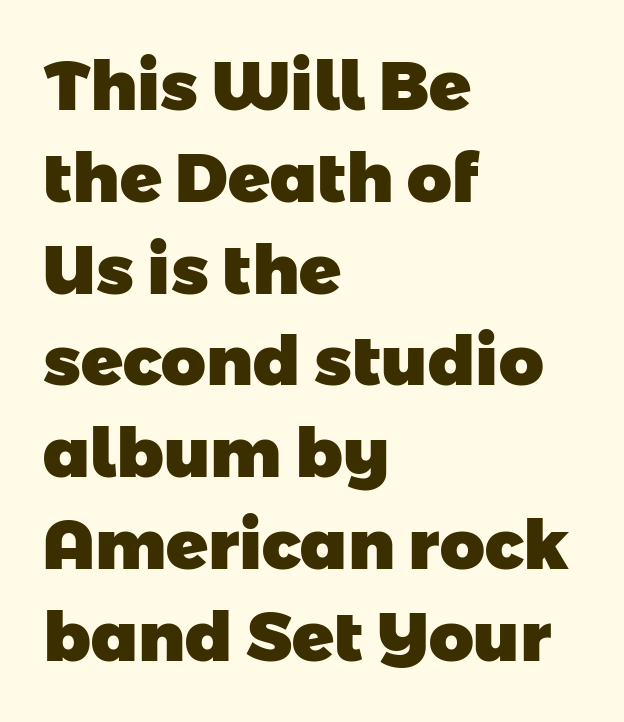
Q: Is the text bold? A: Yes.
Q: Is the typeface a serif or a sans-serif typeface? A: Sans-serif.
Q: Is the text underlined? A: No.
Q: How is the paragraph aligned? A: Left-aligned.
Q: Is the spacing between letters normal or unusually wide? A: Normal.
Q: Is the spacing between lines tight, normal or loose? A: Normal.
Q: Width (condensed, normal, or wide)? A: Normal.
Q: Stroke contrast? A: Low.
Q: x-height? A: Medium.
Q: Monospaced? A: No.
